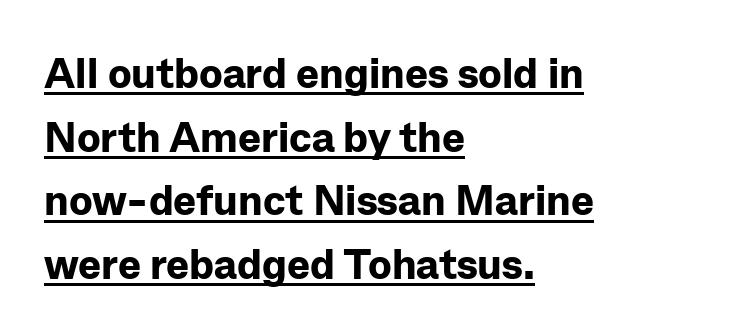
Serif or sans? Sans — the stroke terminals are bare. Glance below the letters and you will spot a drawn line. Is there much room between lines? A standard amount, neither cramped nor airy. A full-strength bold gives these letters their thick strokes. No extra tracking has been applied to these lines.
